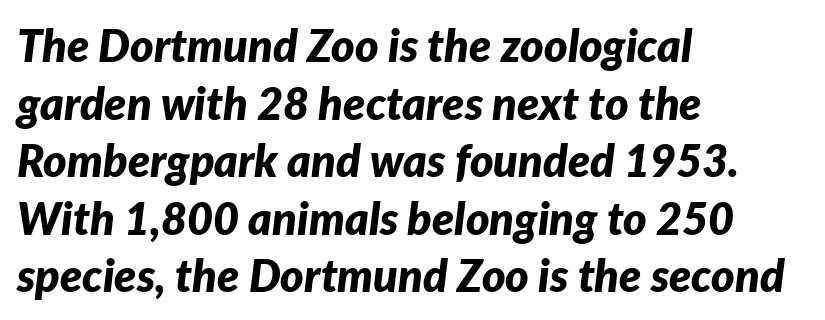
The image shows 45 px bold type, italic (leaning right); set left-aligned, normal line spacing (1.28x), normal letter spacing, not underlined; low stroke contrast and a medium x-height.
